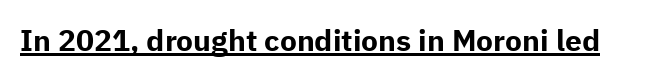
{"serif": "no", "italic": "no", "bold": "yes", "weight": "bold", "width": "normal", "stroke_contrast": "low", "x_height": "medium", "monospaced": "no", "underline": "yes", "letter_spacing": "normal", "letter_spacing_em": 0.0, "glyph_px": 30}
